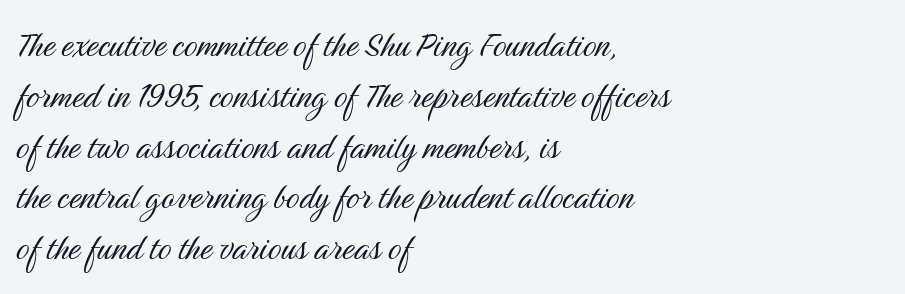
Q: Is the text bold? A: No.
Q: Is the text italic (slanted)? A: Yes.
Q: Is the typeface a serif or a sans-serif typeface? A: Sans-serif.
Q: Is the text underlined? A: No.
Q: How is the paragraph aligned? A: Left-aligned.
Q: Is the spacing between letters normal or unusually wide? A: Normal.
Q: Width (condensed, normal, or wide)? A: Condensed.
Q: Stroke contrast? A: Medium.
Q: x-height? A: Medium.
Q: Monospaced? A: No.
